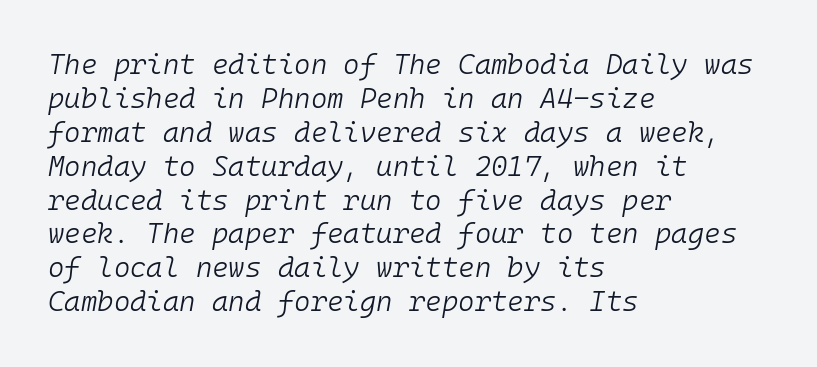
{"italic": "yes", "lean": "right", "slant_degrees": 10, "bold": "no", "weight": "light", "width": "normal", "stroke_contrast": "low", "x_height": "medium", "monospaced": "yes", "underline": "no", "align": "left", "line_spacing_ratio": 1.21, "letter_spacing": "normal", "letter_spacing_em": 0.0, "glyph_px": 28}
